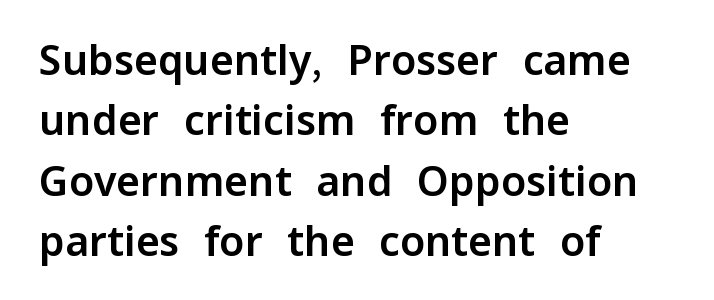
This is sans-serif lettering, the kind often seen on screens and signage. Is there much room between lines? A standard amount, neither cramped nor airy. Each word holds together tightly as a unit, with standard inter-letter gaps. The passage shown is not underscored anywhere. A typesetter would call this proportional, since set widths differ per character.
